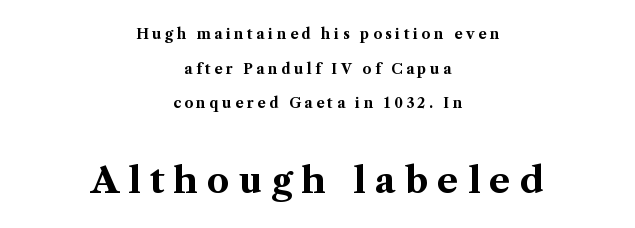
Q: Is the text bold? A: Yes.
Q: Is the text italic (slanted)? A: No, it is upright.
Q: Is the typeface a serif or a sans-serif typeface? A: Serif.
Q: Is the text underlined? A: No.
Q: How is the paragraph aligned? A: Centered.
Q: Is the spacing between letters normal or unusually wide? A: Unusually wide.
Q: Is the spacing between lines tight, normal or loose? A: Loose.
Q: Which block of text is set in a larger size, the first (top) or the second (bottom)? A: The second (bottom) one.
Q: Width (condensed, normal, or wide)? A: Normal.
Q: Stroke contrast? A: Medium.
Q: x-height? A: Medium.
Q: Monospaced? A: No.
